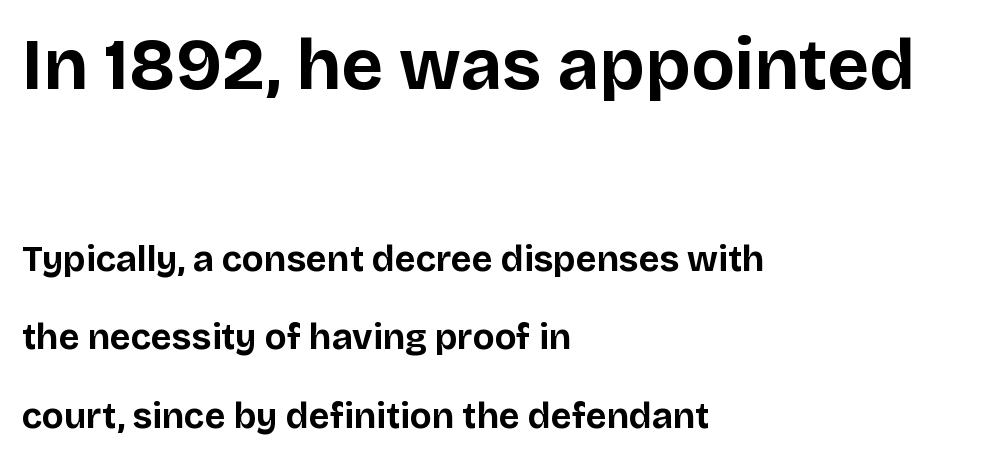
The image shows 72 px bold sans-serif type, upright; set left-aligned, loose line spacing (2.18x), normal letter spacing, not underlined; the first (top) block is 2.0x larger; low stroke contrast and a large x-height.
